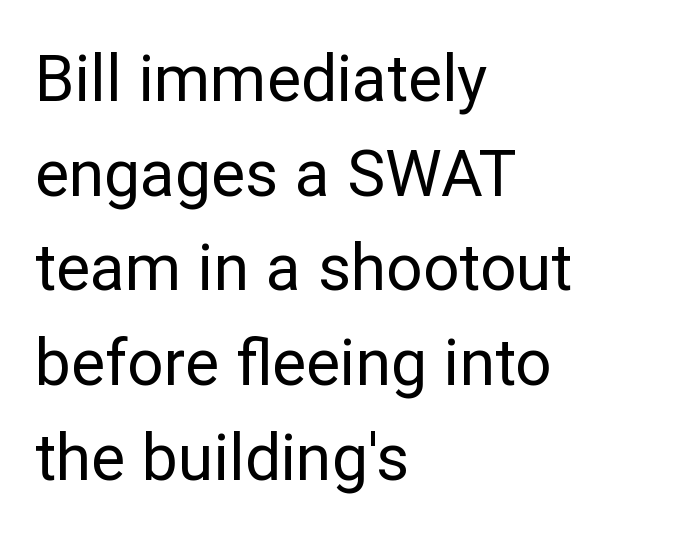
The characters are drawn with everyday or finer stroke widths. The axis of the letterforms is exactly vertical. The zone under the glyphs is completely vacant. A sans-serif font was chosen for this passage.
